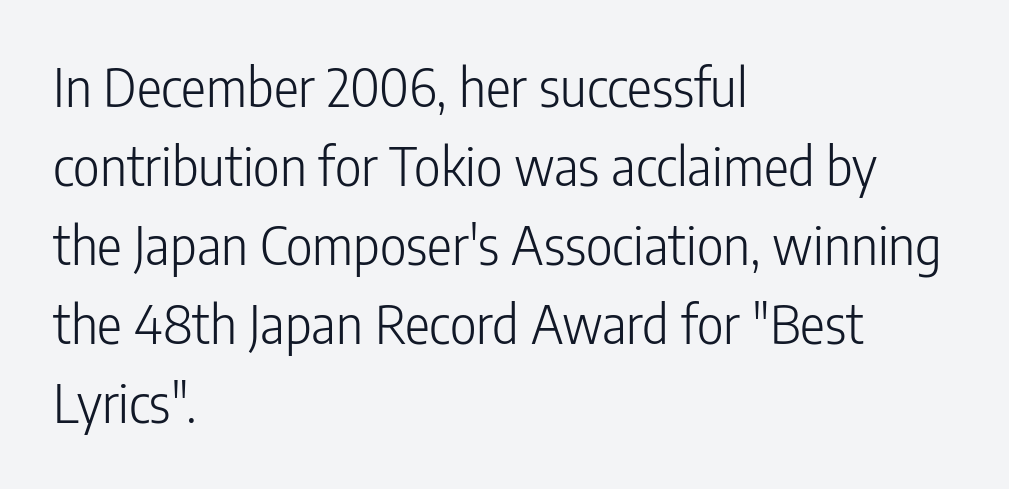
The image shows 52 px light, condensed sans-serif type, upright; set left-aligned, normal line spacing (1.52x), normal letter spacing, not underlined; low stroke contrast and a medium x-height.
